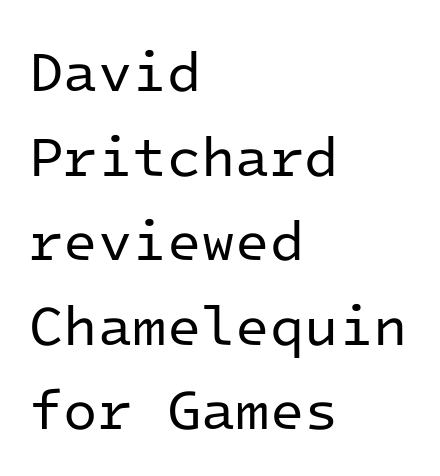
How are the letters spaced? Ordinarily, with no added tracking. Caption: face not bold, strokes unweighted. Grotesque or geometric, the face here clearly has no serifs. Decoration check: the copy has no underline. Horizontal bands of white between lines are of average thickness.
